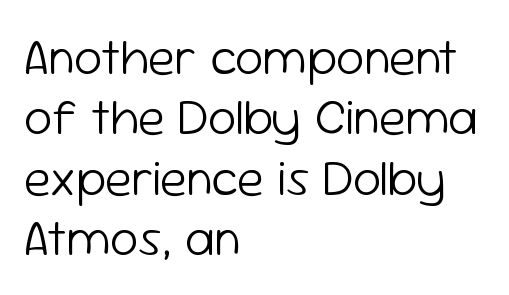
The image shows 50 px light sans-serif type, upright; set left-aligned, line spacing 1.21x, normal letter spacing, not underlined; low stroke contrast and a medium x-height.
